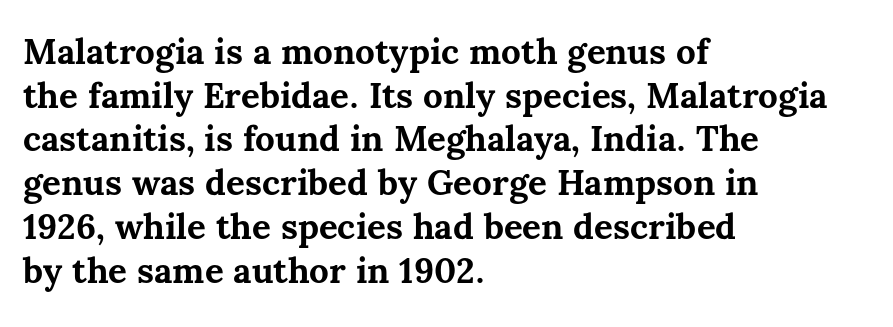
Proportional: the letters do not fall into vertical columns. Tracking here is standard; glyphs follow each other at the usual distance. Weight: bold. Descenders hang freely into open space. Which margin do the lines hug? The left one — the right edge is uneven. The typography opts for an upright posture over an oblique one.
